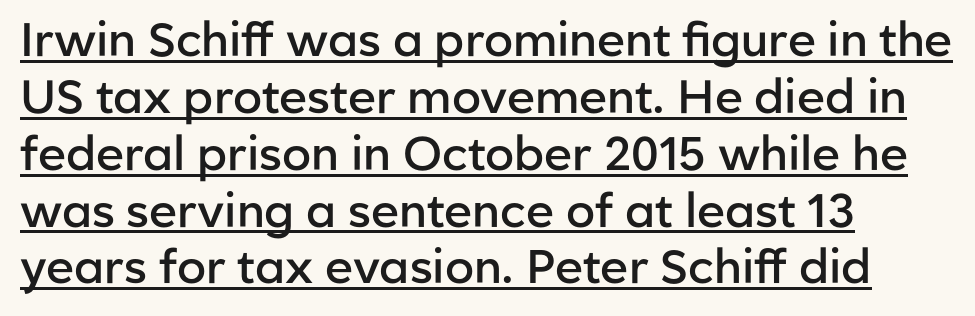
The image shows 47 px semibold sans-serif type, upright; set left-aligned, line spacing 1.21x, normal letter spacing, underlined; low stroke contrast and a medium x-height.
